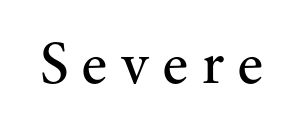
Proportional: the letters do not fall into vertical columns. Is this a sans? No — the strokes have serifs. Ascenders rise straight up at ninety degrees. Decoration check: the copy has no underline.
